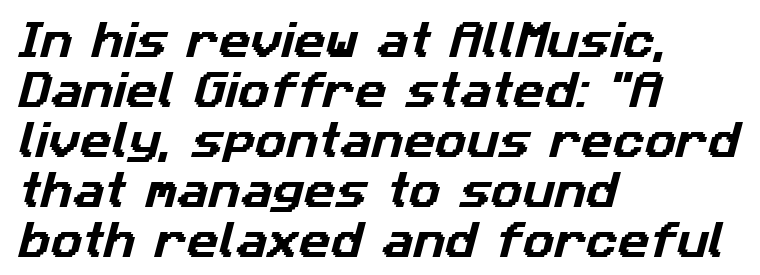
The image shows 39 px sans-serif type; set left-aligned, normal line spacing (1.28x), normal letter spacing, not underlined; low stroke contrast and a medium x-height.
